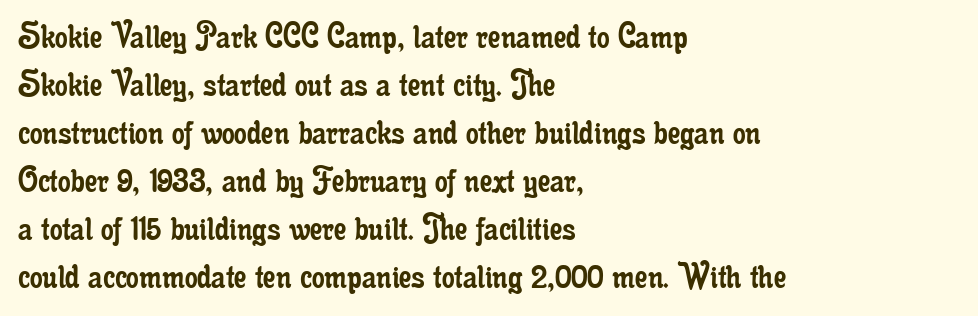
The lettering stays uniformly vertical, giving the passage a roman look. The cut favours lightness, reaching ordinary text weight at its darkest. A serif font was chosen for this passage. Words appear dense and cohesive because spacing is normal. You could not count columns in this text — the font is proportionally spaced.
